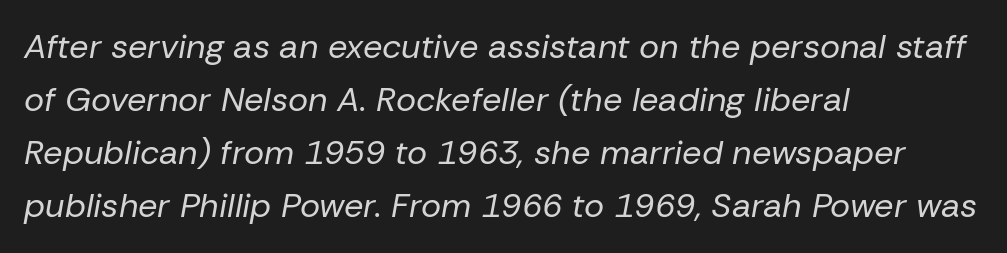
Is this a heavy cut? Hardly; it is regular or lighter. This rendering uses left alignment, leaving the right contour irregular. A typesetter would call this leading conventional body-copy spacing. Posture: slanted. The passage shown is not underscored anywhere. How are the letters spaced? Ordinarily, with no added tracking.
